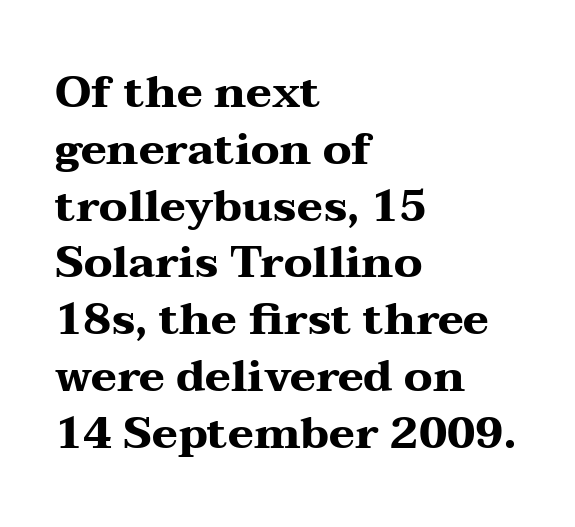
These lines were composed using upright roman letters. Heavy, bold letterforms. The space between consecutive lines is moderate. The string is rendered with underlining switched off.
